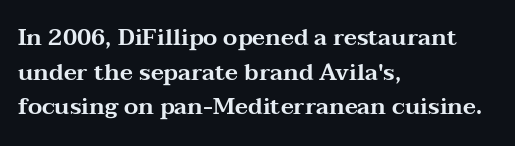
Students, observe: this is what conventionally led text looks like. Has an underline been added? It has not. Words appear dense and cohesive because spacing is normal. If you drew a ruler down the left edge, every line would touch it.
